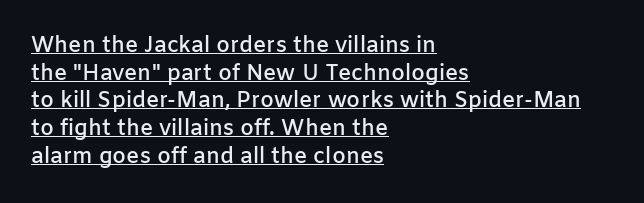
{"italic": "no", "bold": "semi", "underline": "yes", "align": "left", "line_spacing": "normal", "line_spacing_ratio": 1.26, "letter_spacing": "normal", "letter_spacing_em": 0.0, "glyph_px": 22}
